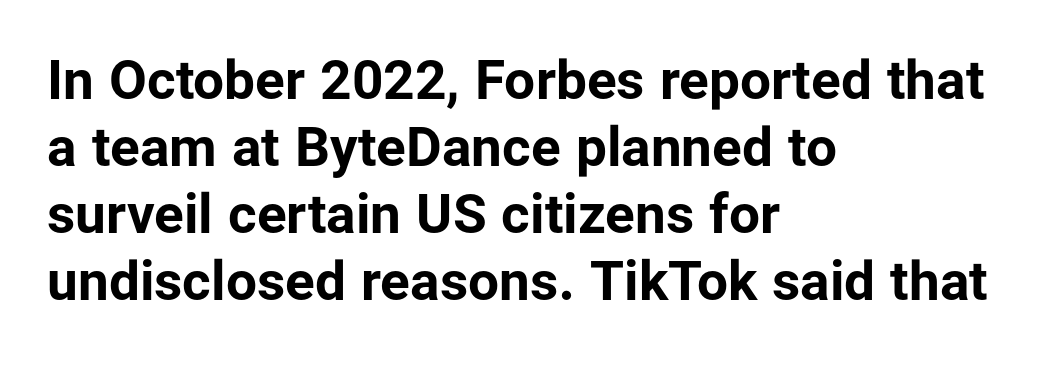
The letters stand upright; this is a roman face. Stroke thickness is high; the sample reads as a true bold. Beneath every word, the page is bare. The type is set solid horizontally, with unmodified tracking. Do the characters align in a grid? No, the font is proportional. Does the type have serifs? No, each stem ends abruptly.
